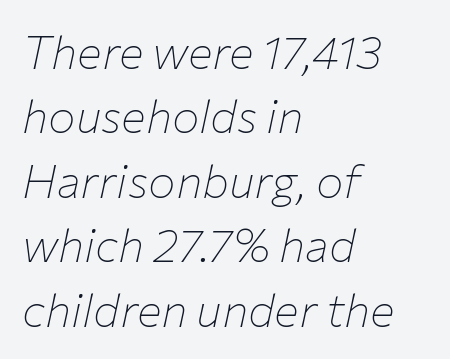
Q: Is the text bold? A: No.
Q: Is the text italic (slanted)? A: Yes, it leans right by about 12 degrees.
Q: Is the text underlined? A: No.
Q: How is the paragraph aligned? A: Left-aligned.
Q: Is the spacing between letters normal or unusually wide? A: Normal.
Q: Is the spacing between lines tight, normal or loose? A: Normal.
Q: Width (condensed, normal, or wide)? A: Normal.
Q: Stroke contrast? A: Low.
Q: x-height? A: Medium.
Q: Monospaced? A: No.
